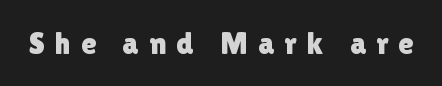
Descenders are the only things crossing below the line. The face used here is proportionally spaced, like ordinary book or web type. Font category for this specimen: sans-serif. Posture: upright roman.
